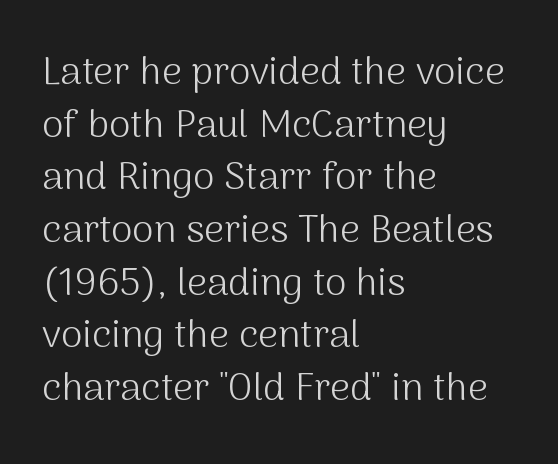
{"serif": "no", "italic": "no", "bold": "no", "weight": "light", "width": "normal", "stroke_contrast": "medium", "x_height": "medium", "monospaced": "no", "underline": "no", "align": "left", "line_spacing": "normal", "line_spacing_ratio": 1.35, "letter_spacing": "normal", "letter_spacing_em": 0.0, "glyph_px": 39}
